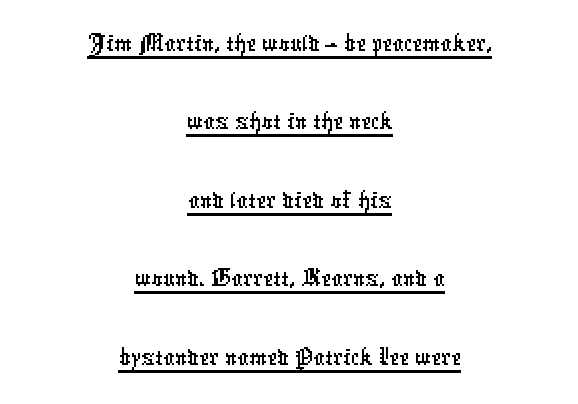
The words here are underlined. The rows are spaced the way most documents space them. Is this a fixed-width face? No — the glyphs have proportional, varying widths. A typesetter would call this zero additional tracking.
